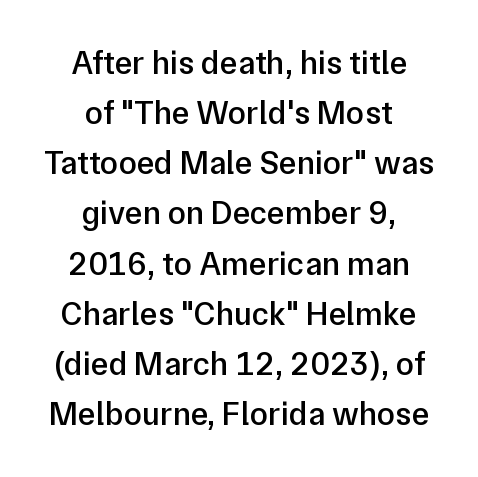
Honestly, the row spacing looks completely unremarkable. Note the varied advance widths — an 'i' is clearly narrower than an 'm'. Strokes here are thickened, but only to semibold level. The type is set solid horizontally, with unmodified tracking.
